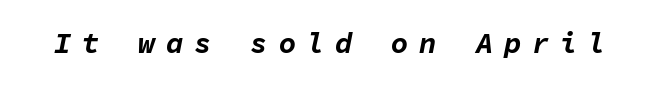
{"italic": "yes", "lean": "right", "slant_degrees": 11, "bold": "yes", "weight": "bold", "width": "normal", "stroke_contrast": "low", "x_height": "medium", "monospaced": "yes", "underline": "no", "letter_spacing": "wide", "letter_spacing_em": 0.37, "glyph_px": 29}
